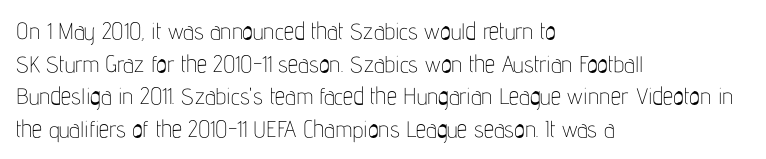
The image shows 23 px text type, upright; set left-aligned, normal line spacing (1.42x), normal letter spacing, not underlined.
